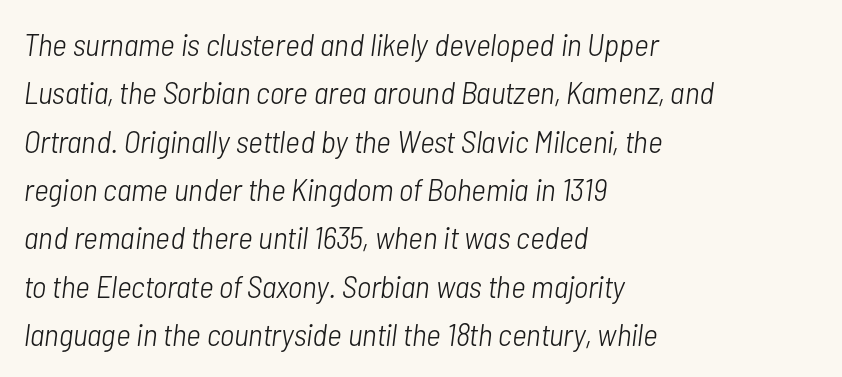
The image shows 32 px light, condensed type, italic (leaning right); set left-aligned, normal line spacing (1.51x), normal letter spacing, not underlined; low stroke contrast and a medium x-height.
